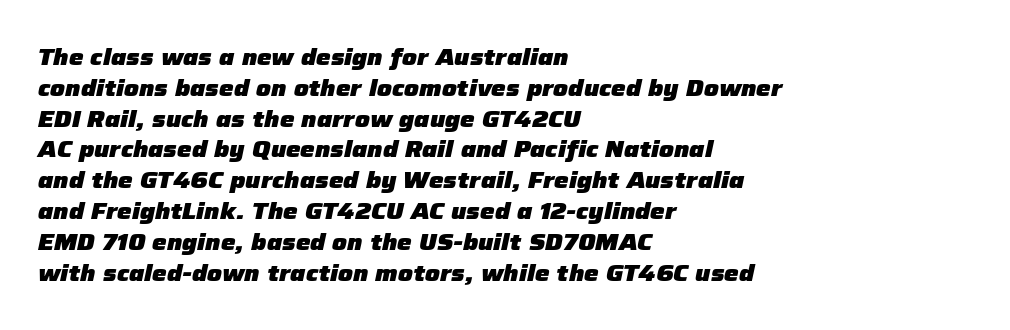
Q: Is the text bold? A: Yes.
Q: Is the text italic (slanted)? A: Yes, it leans right by about 12 degrees.
Q: Is the text underlined? A: No.
Q: How is the paragraph aligned? A: Left-aligned.
Q: Is the spacing between letters normal or unusually wide? A: Normal.
Q: Is the spacing between lines tight, normal or loose? A: Normal.
